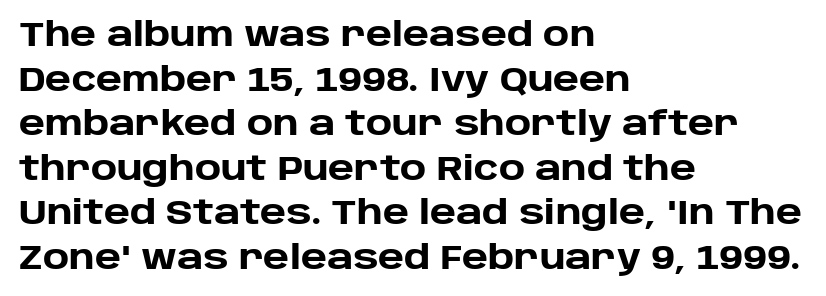
{"serif": "no", "italic": "no", "bold": "yes", "weight": "heavy", "width": "normal", "stroke_contrast": "low", "x_height": "large", "monospaced": "no", "underline": "no", "align": "left", "line_spacing": "normal", "line_spacing_ratio": 1.35, "letter_spacing": "normal", "letter_spacing_em": 0.0, "glyph_px": 33}
